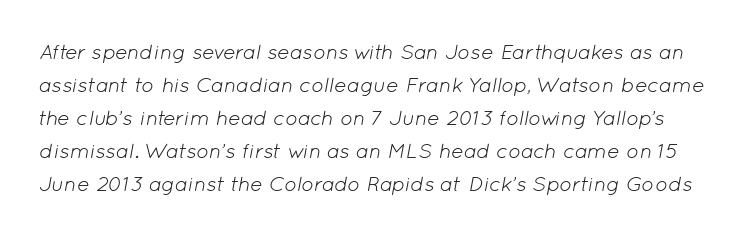
Q: Is the text bold? A: No.
Q: Is the text italic (slanted)? A: Yes, it leans right by about 12 degrees.
Q: Is the text underlined? A: No.
Q: Is the spacing between letters normal or unusually wide? A: Normal.
Q: Is the spacing between lines tight, normal or loose? A: Normal.
